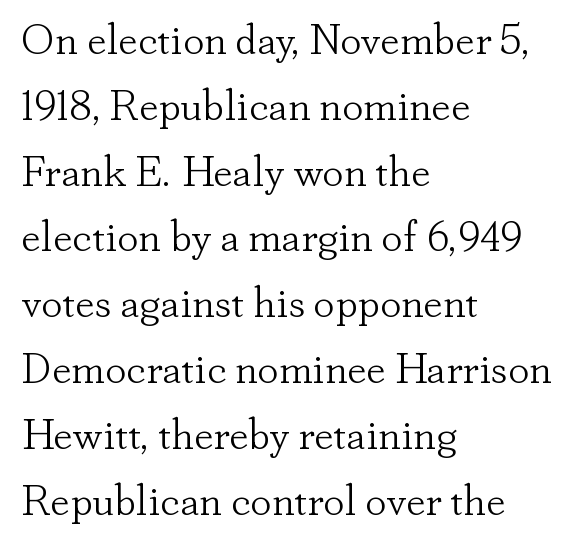
{"serif": "yes", "italic": "no", "bold": "no", "weight": "light", "width": "normal", "stroke_contrast": "low", "x_height": "small", "monospaced": "no", "underline": "no", "align": "left", "line_spacing": "normal", "line_spacing_ratio": 1.53, "letter_spacing": "normal", "letter_spacing_em": 0.0, "glyph_px": 43}
